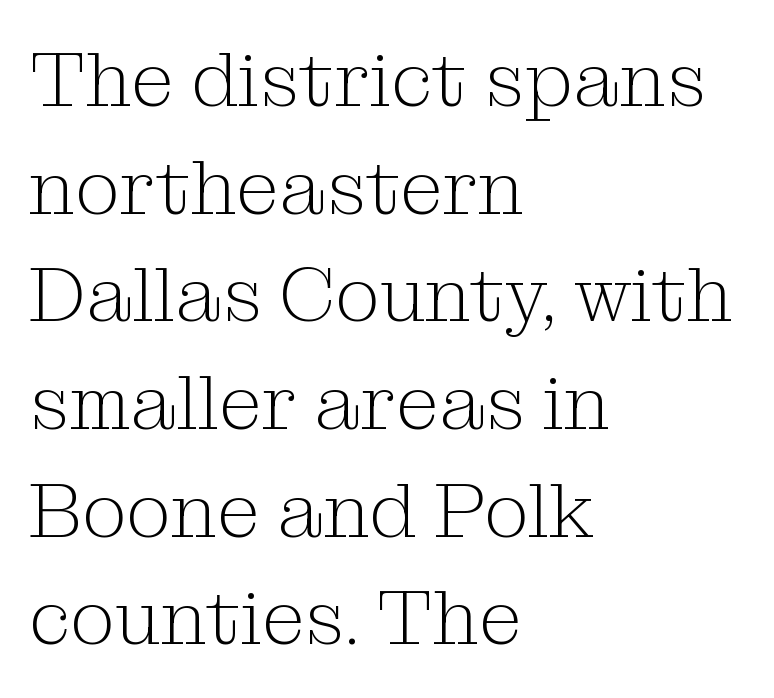
The image shows 78 px light serif type, upright; set left-aligned, normal line spacing (1.38x), normal letter spacing, not underlined; medium stroke contrast and a medium x-height.
